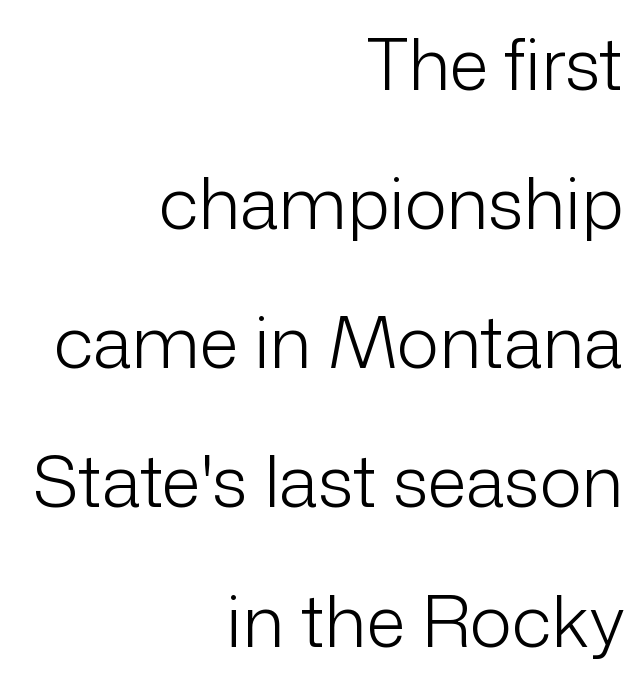
The image shows 71 px light sans-serif type, upright; set right-aligned, loose line spacing (1.96x), normal letter spacing, not underlined; low stroke contrast and a medium x-height.
